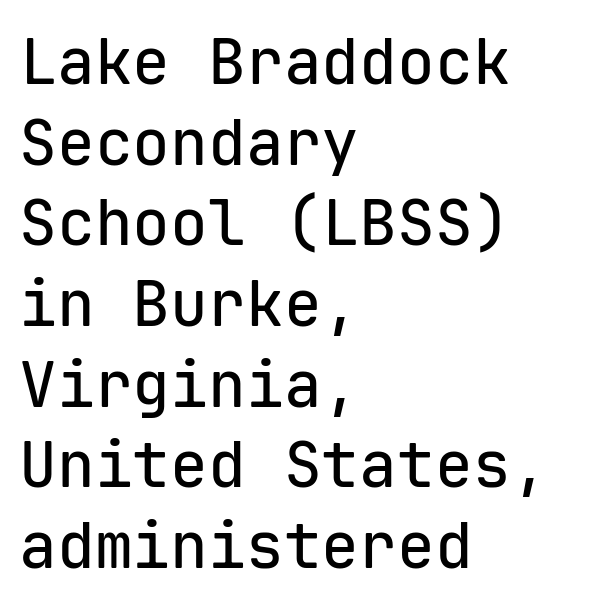
{"serif": "no", "italic": "no", "width": "normal", "stroke_contrast": "low", "x_height": "medium", "monospaced": "yes", "underline": "no", "align": "left", "line_spacing": "normal", "line_spacing_ratio": 1.28, "letter_spacing": "normal", "letter_spacing_em": 0.0, "glyph_px": 63}
